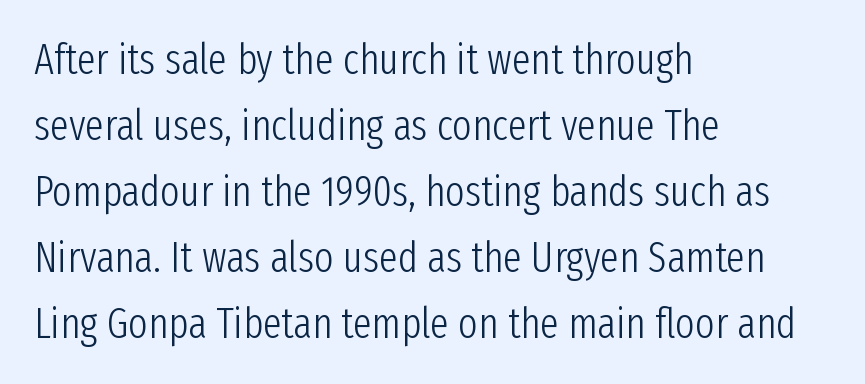
Q: Is the text bold? A: No.
Q: Is the text italic (slanted)? A: No, it is upright.
Q: Is the typeface a serif or a sans-serif typeface? A: Sans-serif.
Q: Is the text underlined? A: No.
Q: How is the paragraph aligned? A: Left-aligned.
Q: Is the spacing between letters normal or unusually wide? A: Normal.
Q: Is the spacing between lines tight, normal or loose? A: Normal.
Q: Width (condensed, normal, or wide)? A: Condensed.
Q: Stroke contrast? A: Low.
Q: x-height? A: Medium.
Q: Monospaced? A: No.
